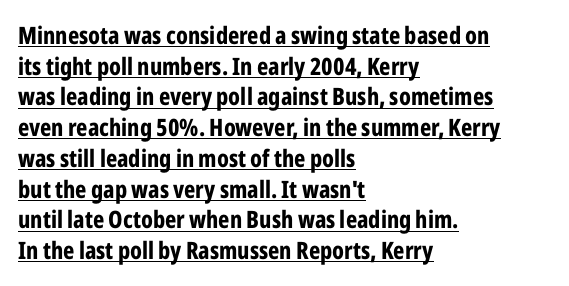
{"italic": "no", "bold": "yes", "underline": "yes", "align": "left", "line_spacing": "normal", "line_spacing_ratio": 1.28, "letter_spacing": "normal", "letter_spacing_em": 0.0, "glyph_px": 24}
